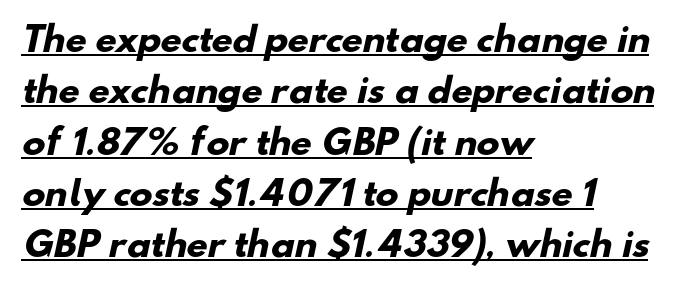
Q: Is the text bold? A: Yes.
Q: Is the typeface a serif or a sans-serif typeface? A: Sans-serif.
Q: Is the text underlined? A: Yes.
Q: How is the paragraph aligned? A: Left-aligned.
Q: Is the spacing between letters normal or unusually wide? A: Normal.
Q: Is the spacing between lines tight, normal or loose? A: Normal.
Q: Width (condensed, normal, or wide)? A: Normal.
Q: Stroke contrast? A: Low.
Q: x-height? A: Small.
Q: Monospaced? A: No.
